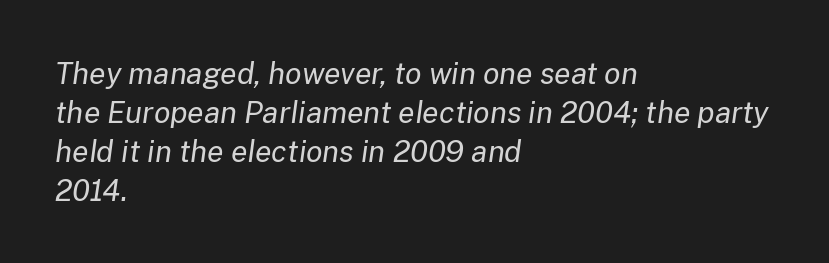
Q: Is the text bold? A: No.
Q: Is the text italic (slanted)? A: Yes, it leans right by about 8 degrees.
Q: Is the text underlined? A: No.
Q: How is the paragraph aligned? A: Left-aligned.
Q: Is the spacing between letters normal or unusually wide? A: Normal.
Q: Is the spacing between lines tight, normal or loose? A: Normal.
Q: Width (condensed, normal, or wide)? A: Normal.
Q: Stroke contrast? A: Low.
Q: x-height? A: Medium.
Q: Monospaced? A: No.
